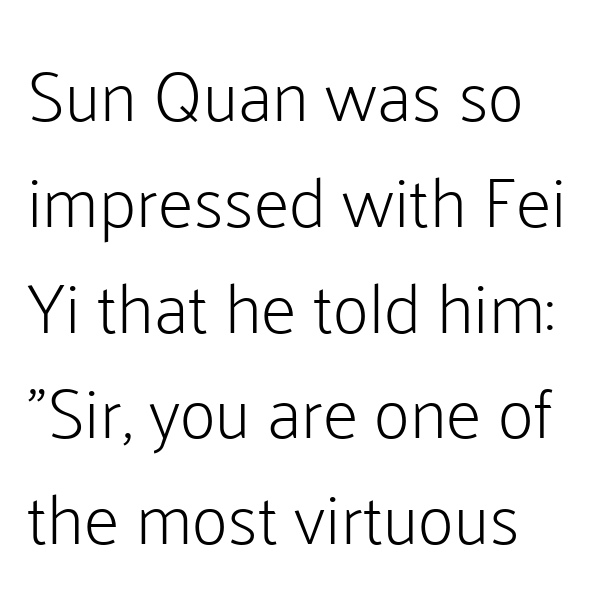
No feet cap the strokes, marking this as sans-serif type. Compared with typical paragraphs, the rows here are spaced about the same. The gaps between neighbouring characters are ordinary and unremarkable. One-word summary of the alignment: left. A typesetter would mark this as roman, not italic.
